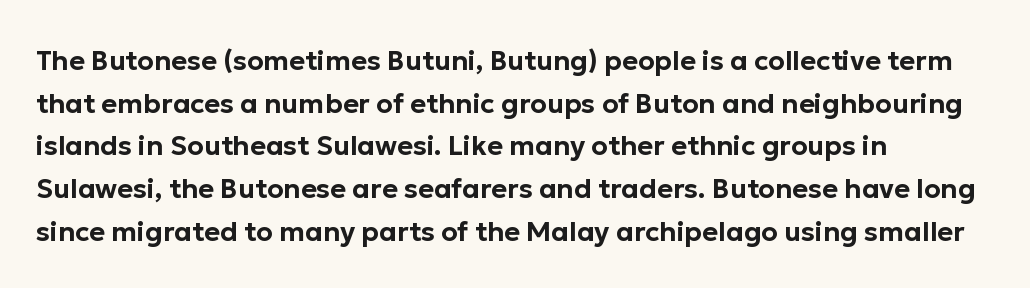
Q: Is the text italic (slanted)? A: No, it is upright.
Q: Is the text underlined? A: No.
Q: How is the paragraph aligned? A: Left-aligned.
Q: Is the spacing between letters normal or unusually wide? A: Normal.
Q: Is the spacing between lines tight, normal or loose? A: Normal.
